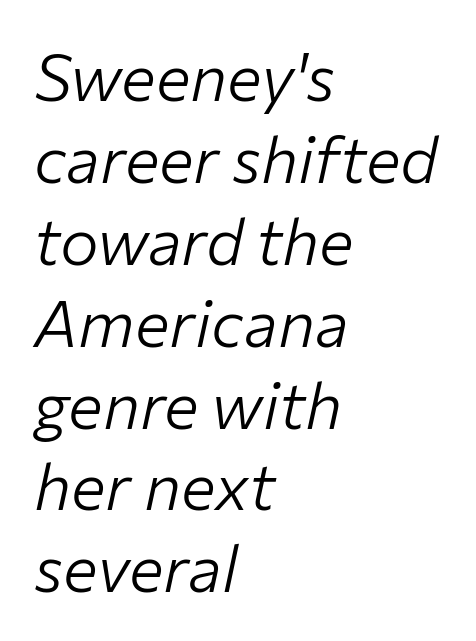
{"italic": "yes", "lean": "right", "slant_degrees": 12, "bold": "no", "weight": "light", "width": "normal", "stroke_contrast": "low", "x_height": "medium", "monospaced": "no", "underline": "no", "align": "left", "line_spacing": "normal", "line_spacing_ratio": 1.26, "letter_spacing": "normal", "letter_spacing_em": 0.0, "glyph_px": 65}
